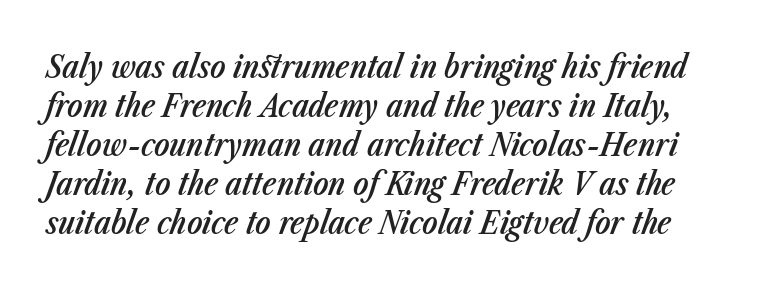
The image shows 32 px semibold, condensed type, italic (leaning right); set line spacing 1.22x, normal letter spacing, not underlined; low stroke contrast and a medium x-height.
